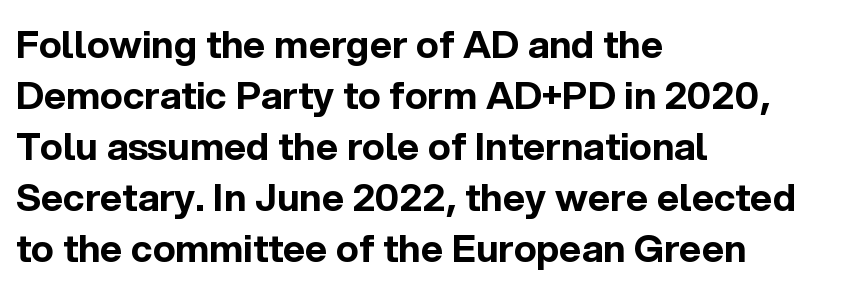
Q: Is the text bold? A: Yes.
Q: Is the text italic (slanted)? A: No, it is upright.
Q: Is the typeface a serif or a sans-serif typeface? A: Sans-serif.
Q: Is the text underlined? A: No.
Q: How is the paragraph aligned? A: Left-aligned.
Q: Is the spacing between letters normal or unusually wide? A: Normal.
Q: Is the spacing between lines tight, normal or loose? A: Normal.
Q: Width (condensed, normal, or wide)? A: Normal.
Q: x-height? A: Medium.
Q: Monospaced? A: No.
